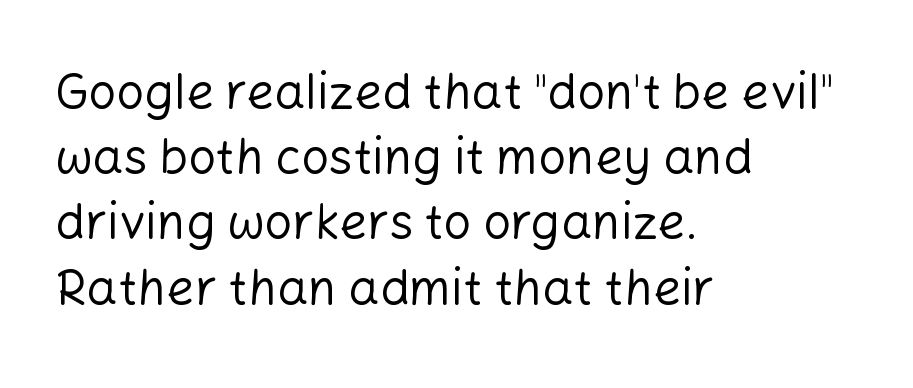
Q: Is the text bold? A: No.
Q: Is the text italic (slanted)? A: No, it is upright.
Q: Is the typeface a serif or a sans-serif typeface? A: Sans-serif.
Q: Is the text underlined? A: No.
Q: How is the paragraph aligned? A: Left-aligned.
Q: Is the spacing between letters normal or unusually wide? A: Normal.
Q: Is the spacing between lines tight, normal or loose? A: Normal.
Q: Width (condensed, normal, or wide)? A: Normal.
Q: Stroke contrast? A: Low.
Q: x-height? A: Medium.
Q: Monospaced? A: No.
